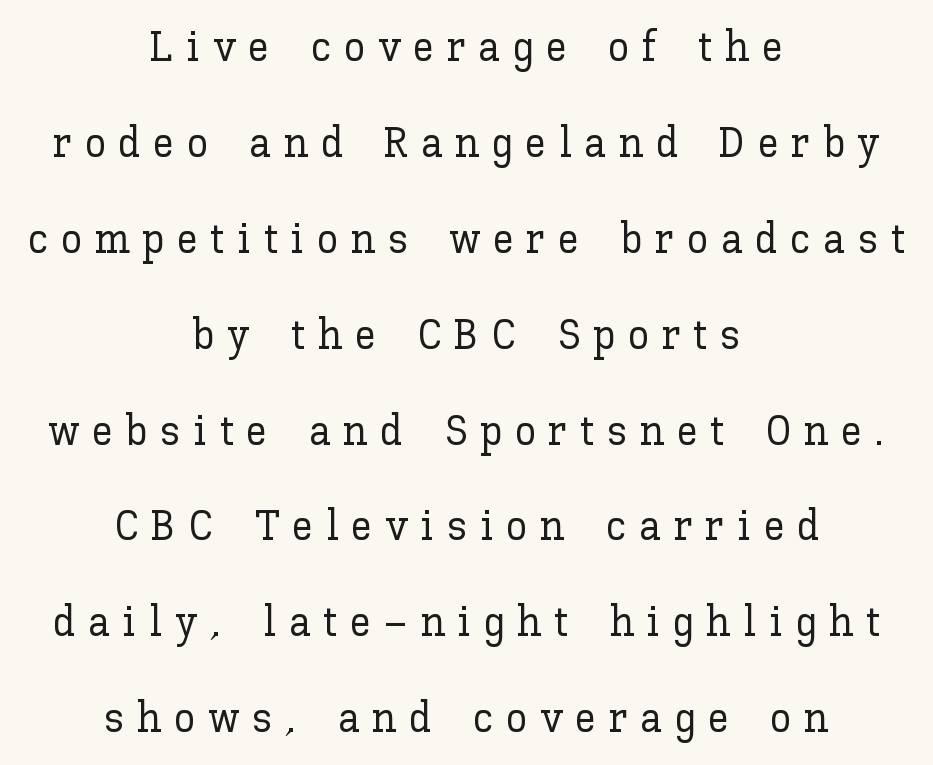
{"italic": "no", "width": "normal", "stroke_contrast": "low", "x_height": "medium", "monospaced": "no", "underline": "no", "align": "center", "line_spacing": "loose", "line_spacing_ratio": 2.23, "letter_spacing": "wide", "letter_spacing_em": 0.29, "glyph_px": 43}
